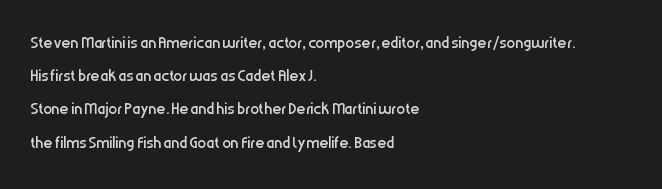
The image shows 22 px text type, upright; set left-aligned, normal line spacing (1.51x), normal letter spacing, not underlined.
